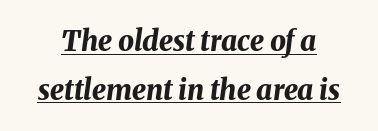
Q: Is the text bold? A: Yes.
Q: Is the text italic (slanted)? A: Yes, it leans right by about 8 degrees.
Q: Is the text underlined? A: Yes.
Q: Is the spacing between letters normal or unusually wide? A: Normal.
Q: Width (condensed, normal, or wide)? A: Normal.
Q: Stroke contrast? A: Medium.
Q: x-height? A: Medium.
Q: Monospaced? A: No.
